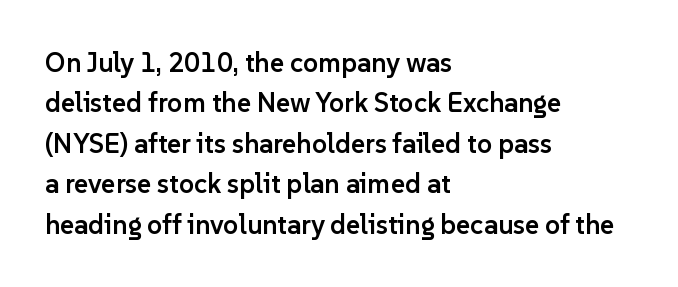
The image shows 27 px text type, upright; set left-aligned, normal line spacing (1.5x), normal letter spacing, not underlined.
